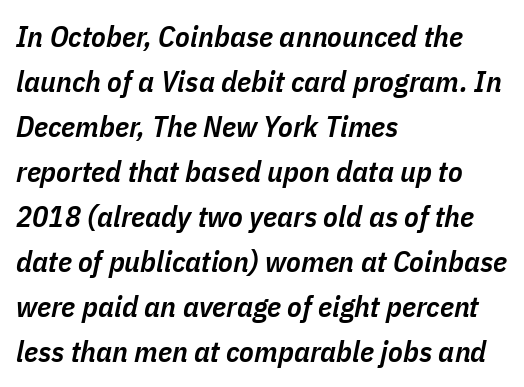
The image shows 30 px semibold, condensed type, italic (leaning right); set left-aligned, normal line spacing (1.5x), normal letter spacing, not underlined; low stroke contrast and a medium x-height.
